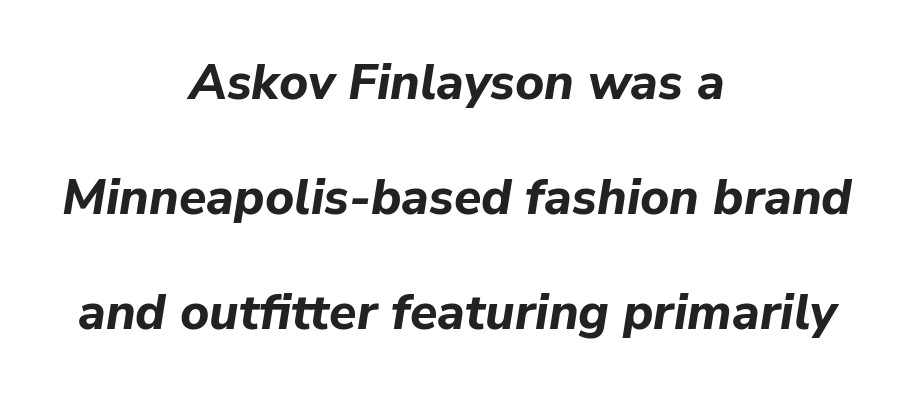
{"italic": "yes", "lean": "right", "slant_degrees": 9, "bold": "yes", "weight": "bold", "width": "normal", "stroke_contrast": "low", "x_height": "medium", "monospaced": "no", "underline": "no", "align": "center", "line_spacing": "loose", "line_spacing_ratio": 2.3, "letter_spacing": "normal", "letter_spacing_em": 0.0, "glyph_px": 50}
